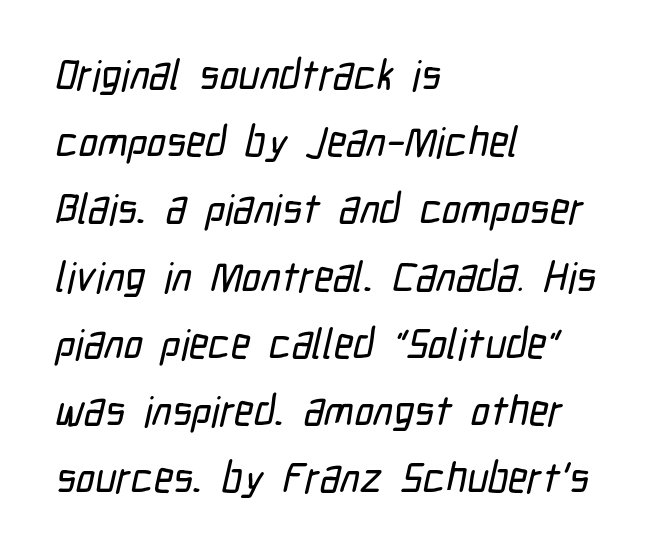
{"serif": "no", "width": "condensed", "stroke_contrast": "low", "x_height": "medium", "monospaced": "no", "underline": "no", "align": "left", "line_spacing": "normal", "line_spacing_ratio": 1.6, "letter_spacing": "normal", "letter_spacing_em": 0.0, "glyph_px": 42}
